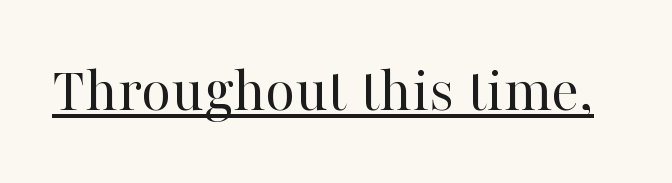
{"serif": "yes", "italic": "no", "bold": "no", "weight": "regular", "width": "normal", "stroke_contrast": "high", "x_height": "medium", "monospaced": "no", "underline": "yes", "letter_spacing": "normal", "letter_spacing_em": 0.0, "glyph_px": 65}
